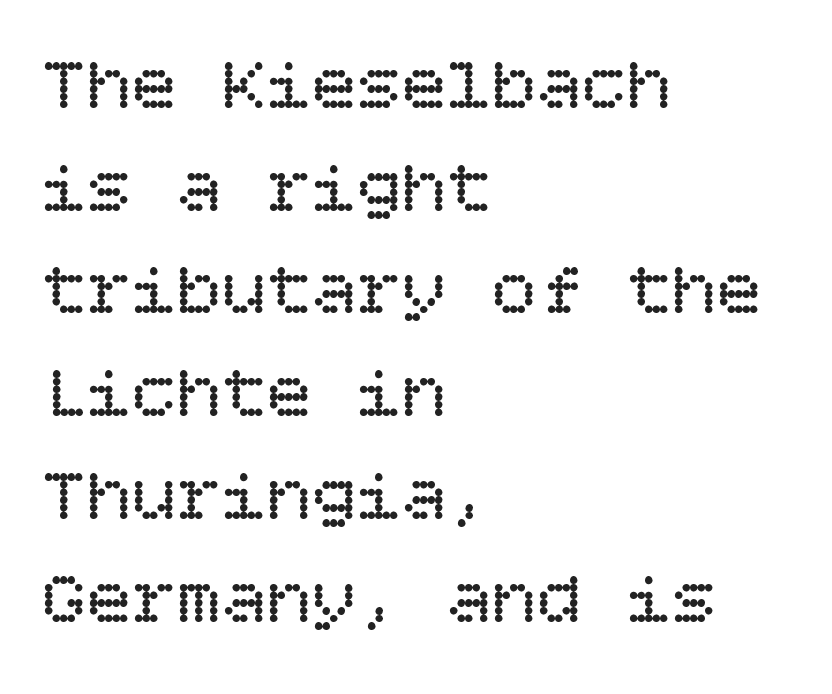
{"italic": "no", "bold": "no", "weight": "regular", "width": "normal", "stroke_contrast": "low", "x_height": "large", "underline": "no", "align": "left", "line_spacing": "normal", "line_spacing_ratio": 1.37, "letter_spacing": "normal", "letter_spacing_em": 0.0, "glyph_px": 75}
